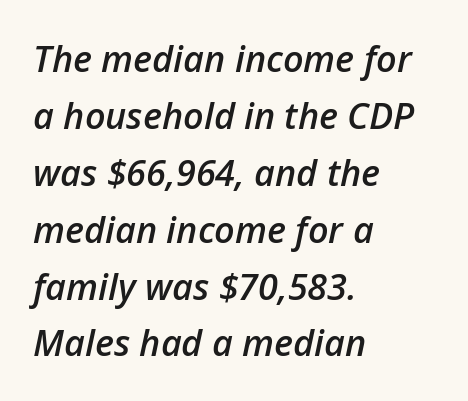
The image shows 36 px semibold type, italic (leaning right); set left-aligned, normal line spacing (1.58x), normal letter spacing, not underlined; low stroke contrast and a medium x-height.
